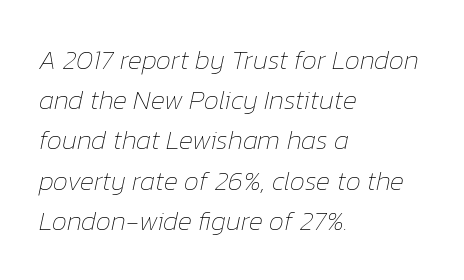
Q: Is the text bold? A: No.
Q: Is the text italic (slanted)? A: Yes, it leans right by about 12 degrees.
Q: Is the text underlined? A: No.
Q: How is the paragraph aligned? A: Left-aligned.
Q: Is the spacing between letters normal or unusually wide? A: Normal.
Q: Is the spacing between lines tight, normal or loose? A: Normal.
